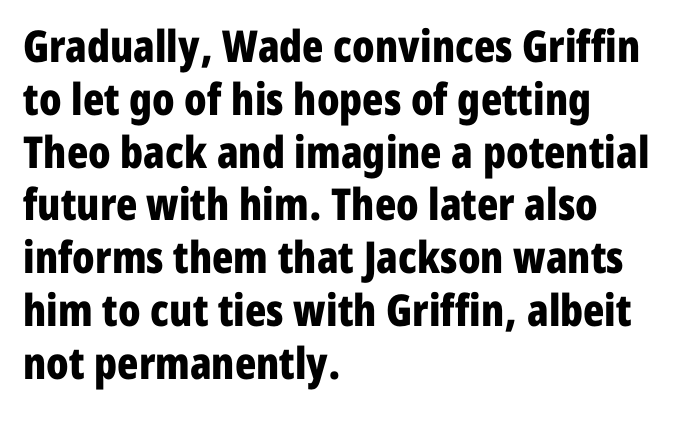
Students, this is bold: see how much ink each stroke carries. Style check: upright. Just letters on the line, the space beneath them empty. Are there feet on the stems? There aren't — it's a sans.
